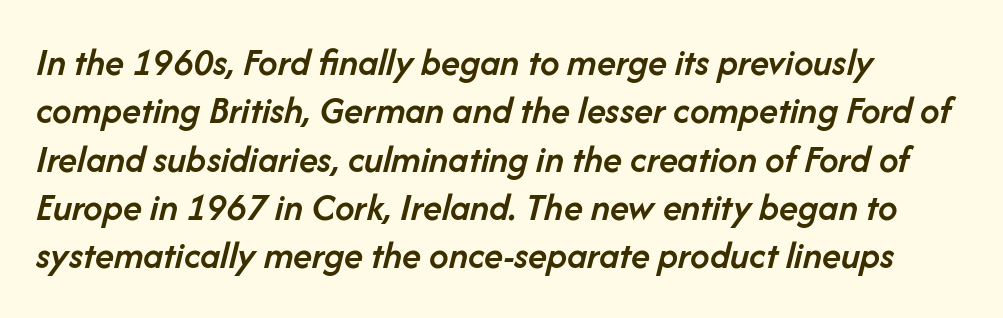
The image shows 39 px semibold type, italic (leaning right); set left-aligned, line spacing 1.24x, normal letter spacing, not underlined; low stroke contrast and a medium x-height.
